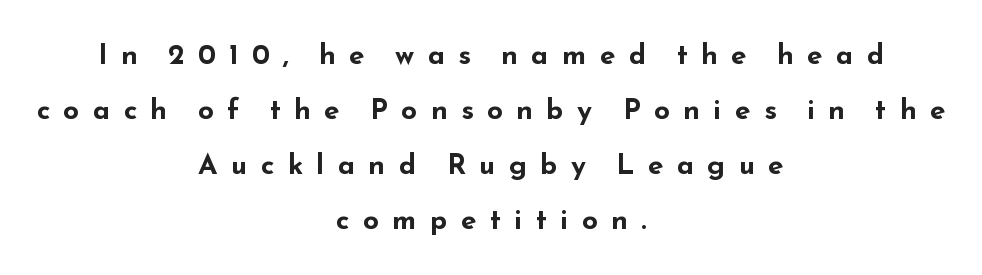
{"serif": "no", "italic": "no", "bold": "yes", "weight": "bold", "width": "wide", "stroke_contrast": "low", "x_height": "small", "monospaced": "no", "underline": "no", "align": "center", "line_spacing": "loose", "line_spacing_ratio": 1.97, "letter_spacing": "wide", "letter_spacing_em": 0.48, "glyph_px": 28}
